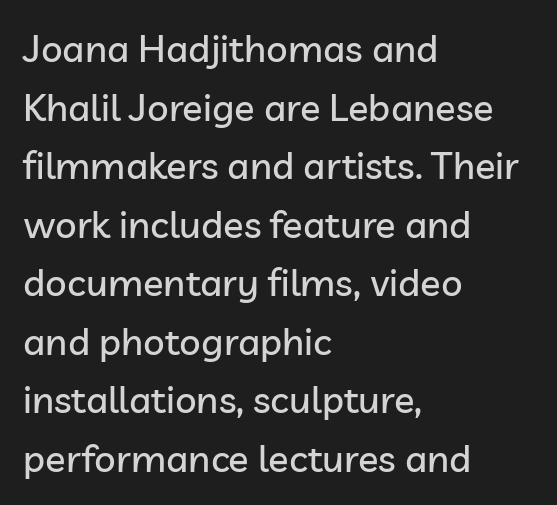
Q: Is the text italic (slanted)? A: No, it is upright.
Q: Is the typeface a serif or a sans-serif typeface? A: Sans-serif.
Q: Is the text underlined? A: No.
Q: How is the paragraph aligned? A: Left-aligned.
Q: Is the spacing between letters normal or unusually wide? A: Normal.
Q: Is the spacing between lines tight, normal or loose? A: Normal.
Q: Width (condensed, normal, or wide)? A: Normal.
Q: Stroke contrast? A: Low.
Q: x-height? A: Medium.
Q: Monospaced? A: No.
